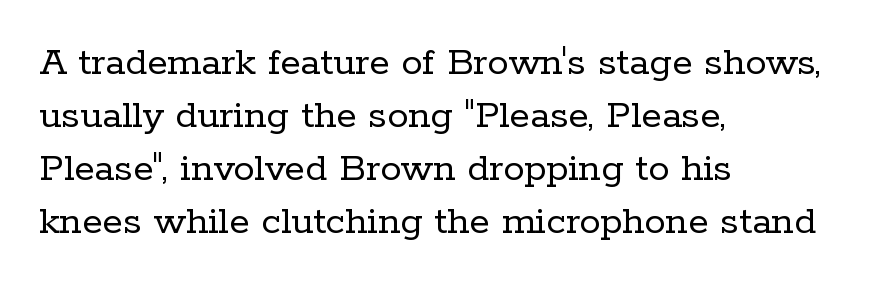
The image shows 42 px regular-weight serif type, upright; set left-aligned, normal line spacing (1.26x), normal letter spacing, not underlined; low stroke contrast and a medium x-height.
